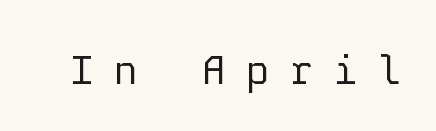
{"serif": "no", "italic": "no", "bold": "no", "weight": "regular", "width": "normal", "stroke_contrast": "low", "x_height": "medium", "monospaced": "yes", "underline": "no", "letter_spacing": "wide", "letter_spacing_em": 0.5, "glyph_px": 40}
